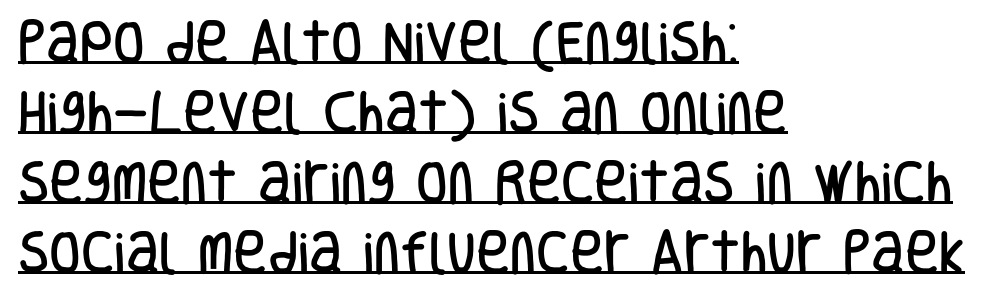
The line-height multiplier appears to be the usual default. A typesetter would label this face a sans. A typesetter would call this proportional, since set widths differ per character. The lines in this sample share a left origin and differ only in where they stop.
